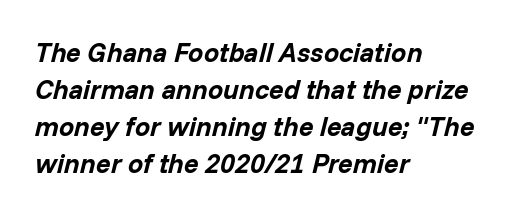
Q: Is the text bold? A: Yes.
Q: Is the text italic (slanted)? A: Yes, it leans right by about 14 degrees.
Q: Is the text underlined? A: No.
Q: How is the paragraph aligned? A: Left-aligned.
Q: Is the spacing between letters normal or unusually wide? A: Normal.
Q: Is the spacing between lines tight, normal or loose? A: Normal.
